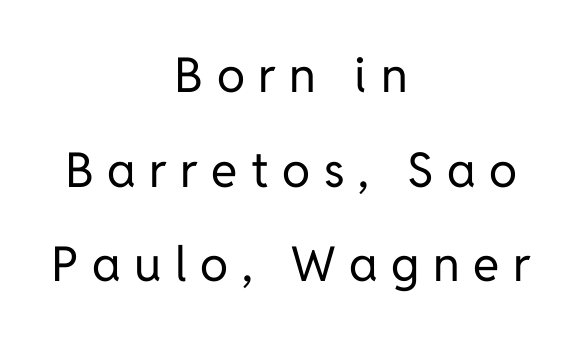
A typesetter would mark this as roman, not italic. The typeface chosen for these lines omits serifs. Letter spacing: wide. Quick note: interline space is abundant. Descenders hang freely into open space. Teacher's note: observe the equal gaps on both sides — that is centered alignment.
